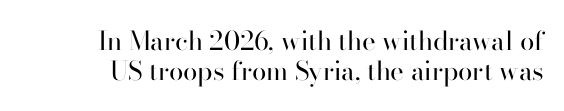
The area under the type is left untouched. In terms of letterspacing, this is plain default setting. Vertical strokes here are truly vertical. You could barely slide anything between these rows.
